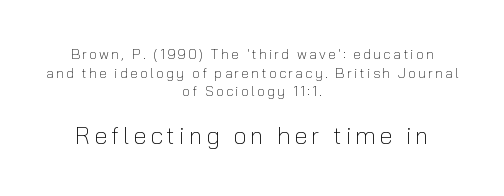
Q: Is the text bold? A: No.
Q: Is the text italic (slanted)? A: No, it is upright.
Q: Is the text underlined? A: No.
Q: How is the paragraph aligned? A: Centered.
Q: Is the spacing between lines tight, normal or loose? A: Normal.
Q: Which block of text is set in a larger size, the first (top) or the second (bottom)? A: The second (bottom) one.
